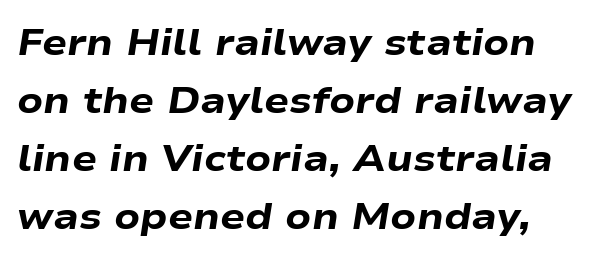
Q: Is the text bold? A: Yes.
Q: Is the text italic (slanted)? A: Yes, it leans right by about 9 degrees.
Q: Is the text underlined? A: No.
Q: Is the spacing between letters normal or unusually wide? A: Normal.
Q: Is the spacing between lines tight, normal or loose? A: Normal.
Q: Width (condensed, normal, or wide)? A: Wide.
Q: Stroke contrast? A: Low.
Q: x-height? A: Medium.
Q: Monospaced? A: No.
